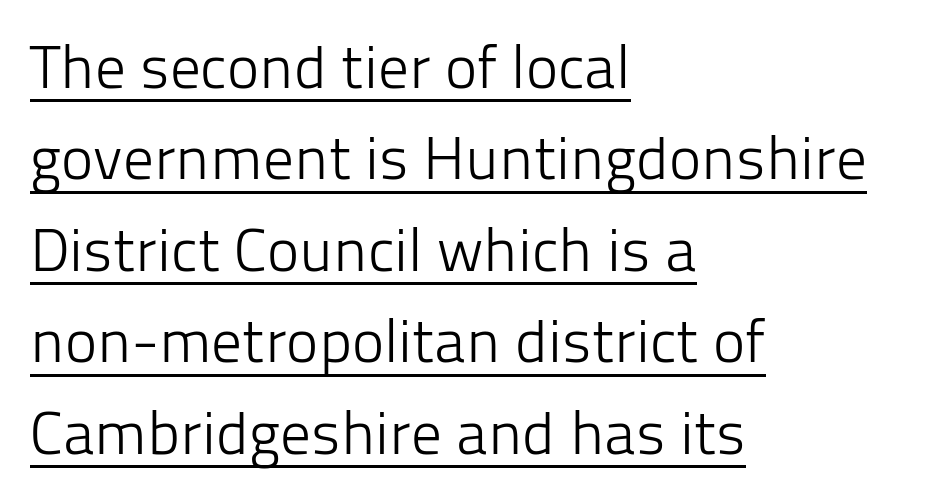
Q: Is the text bold? A: No.
Q: Is the text italic (slanted)? A: No, it is upright.
Q: Is the typeface a serif or a sans-serif typeface? A: Sans-serif.
Q: Is the text underlined? A: Yes.
Q: How is the paragraph aligned? A: Left-aligned.
Q: Is the spacing between letters normal or unusually wide? A: Normal.
Q: Is the spacing between lines tight, normal or loose? A: Normal.
Q: Width (condensed, normal, or wide)? A: Normal.
Q: Stroke contrast? A: Low.
Q: x-height? A: Medium.
Q: Monospaced? A: No.
